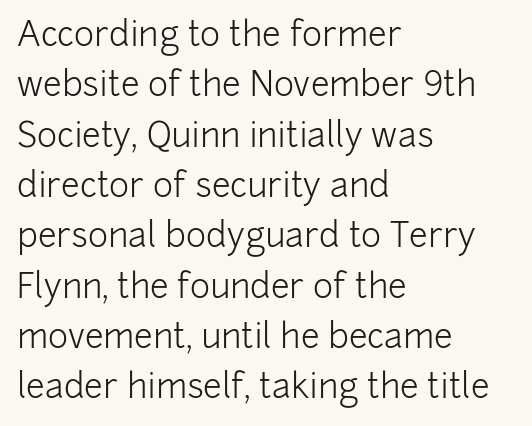
Q: Is the text bold? A: No.
Q: Is the text italic (slanted)? A: No, it is upright.
Q: Is the typeface a serif or a sans-serif typeface? A: Sans-serif.
Q: Is the text underlined? A: No.
Q: How is the paragraph aligned? A: Left-aligned.
Q: Is the spacing between letters normal or unusually wide? A: Normal.
Q: Is the spacing between lines tight, normal or loose? A: Normal.
Q: Width (condensed, normal, or wide)? A: Normal.
Q: Stroke contrast? A: Low.
Q: x-height? A: Medium.
Q: Monospaced? A: No.
